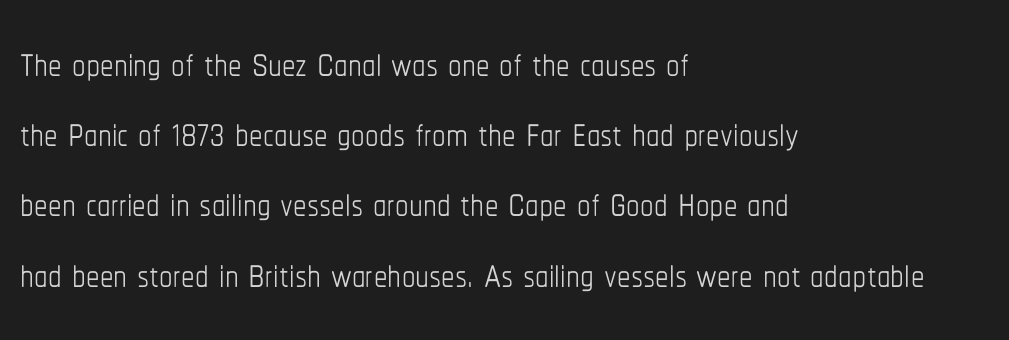
Quick note: underline off. This rendering leaves character spacing at its baseline value. Designer's note — italics off, roman on. The ragged edge is on the right, which tells us the setting is flush left. This block has exactly the height ordinary leading produces.
